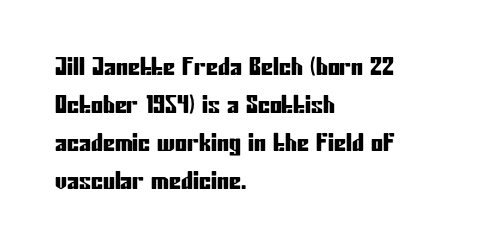
The image shows 24 px text type, upright; set left-aligned, normal line spacing (1.59x), normal letter spacing, not underlined.
